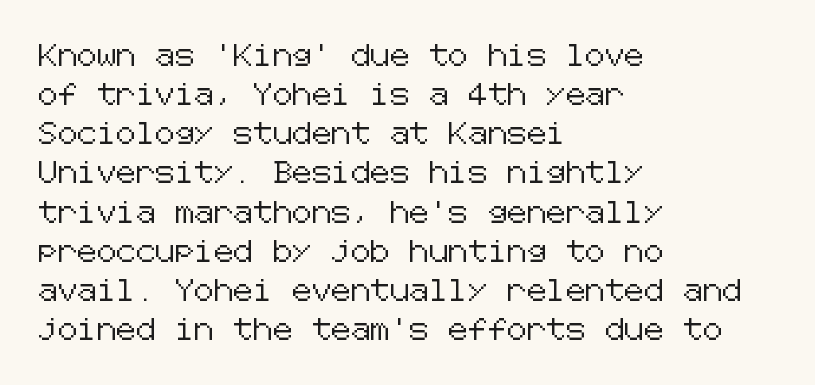
The image shows 22 px text type, upright; set left-aligned, line spacing 1.78x, normal letter spacing, not underlined.
